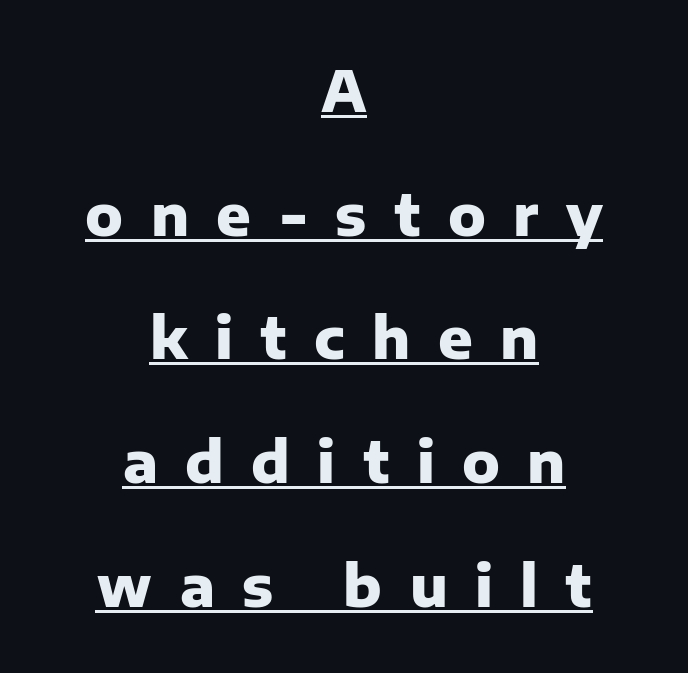
The image shows 57 px heavy sans-serif type, upright; set centered, loose line spacing (2.17x), unusually wide letter spacing (+0.48 em), underlined; low stroke contrast and a medium x-height.
